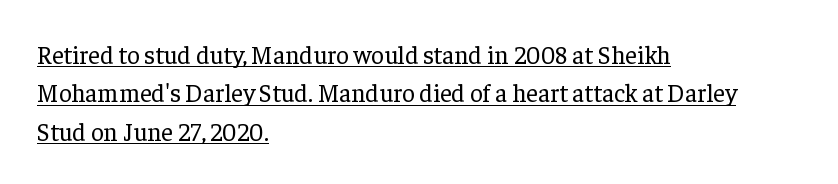
The image shows 25 px text type, upright; set left-aligned, normal line spacing (1.54x), normal letter spacing, underlined.
